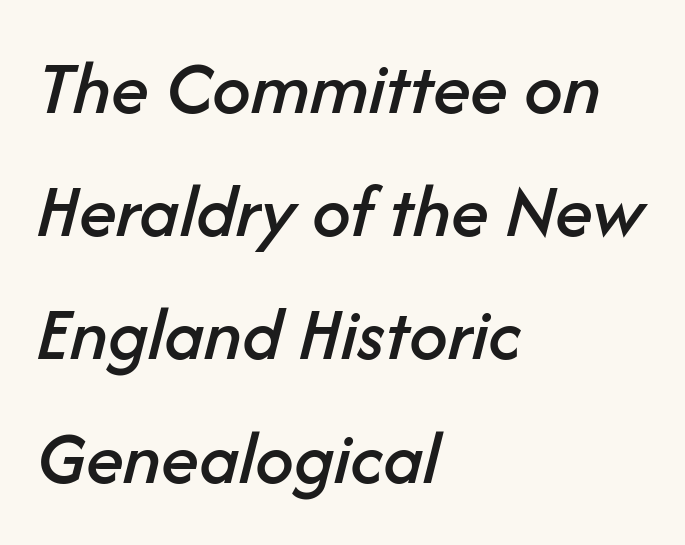
{"italic": "yes", "lean": "right", "slant_degrees": 14, "width": "normal", "stroke_contrast": "low", "x_height": "medium", "monospaced": "no", "underline": "no", "align": "left", "line_spacing": "normal", "line_spacing_ratio": 1.6, "letter_spacing": "normal", "letter_spacing_em": 0.0, "glyph_px": 77}
